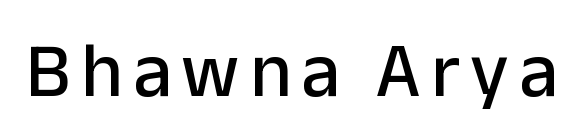
{"serif": "no", "italic": "no", "width": "normal", "stroke_contrast": "low", "x_height": "medium", "monospaced": "no", "underline": "no", "glyph_px": 77}
